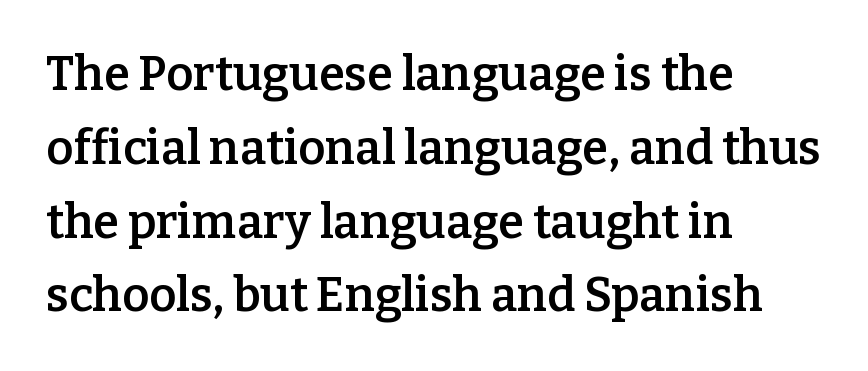
The image shows 47 px semibold serif type, upright; set left-aligned, normal line spacing (1.57x), normal letter spacing, not underlined; low stroke contrast and a medium x-height.
